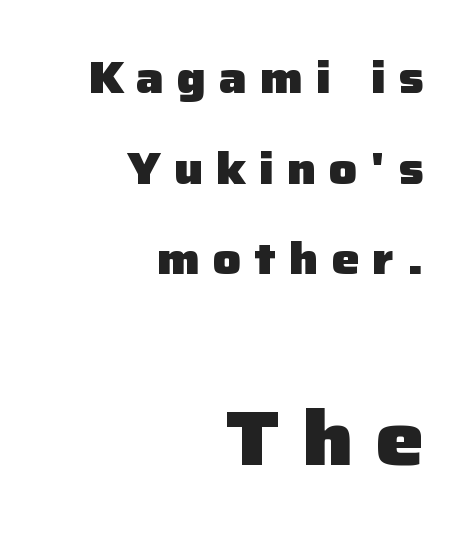
Q: Is the text bold? A: Yes.
Q: Is the text italic (slanted)? A: No, it is upright.
Q: Is the typeface a serif or a sans-serif typeface? A: Sans-serif.
Q: Is the text underlined? A: No.
Q: How is the paragraph aligned? A: Right-aligned.
Q: Is the spacing between letters normal or unusually wide? A: Unusually wide.
Q: Is the spacing between lines tight, normal or loose? A: Loose.
Q: Which block of text is set in a larger size, the first (top) or the second (bottom)? A: The second (bottom) one.
Q: Width (condensed, normal, or wide)? A: Normal.
Q: Stroke contrast? A: Low.
Q: x-height? A: Medium.
Q: Monospaced? A: No.
